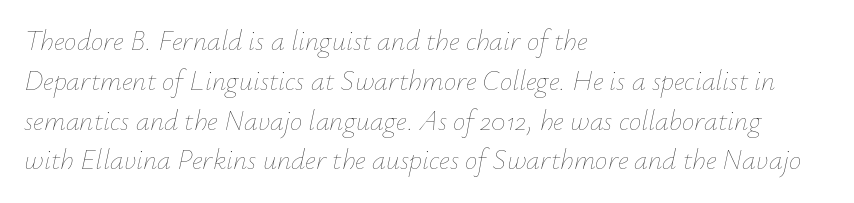
Q: Is the text bold? A: No.
Q: Is the text italic (slanted)? A: Yes, it leans right by about 12 degrees.
Q: Is the text underlined? A: No.
Q: How is the paragraph aligned? A: Left-aligned.
Q: Is the spacing between letters normal or unusually wide? A: Normal.
Q: Is the spacing between lines tight, normal or loose? A: Normal.
Q: Width (condensed, normal, or wide)? A: Normal.
Q: Stroke contrast? A: Low.
Q: x-height? A: Small.
Q: Monospaced? A: No.
